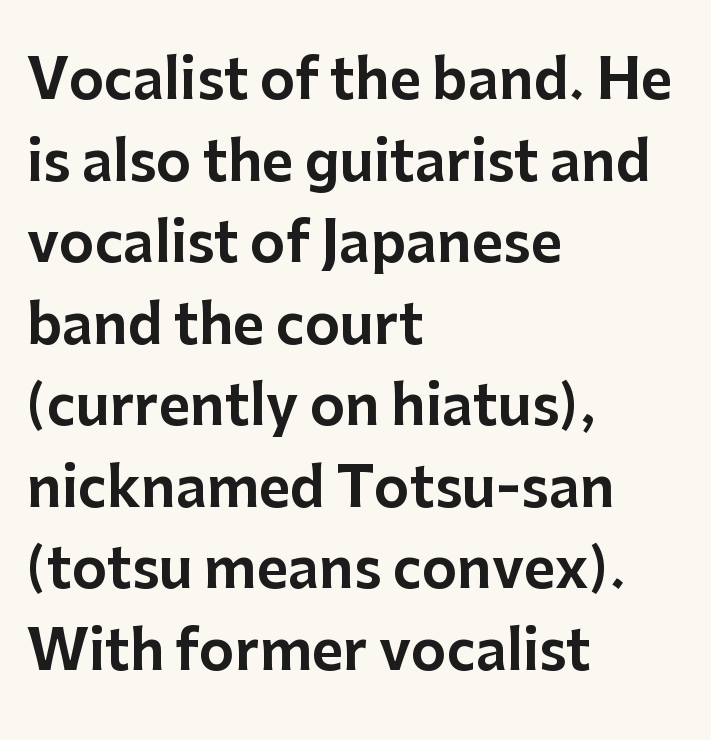
The rendering keeps characters at their native spacing. The rendering anchors every line to the left-hand side. Rule under the text: the space is simply empty. What's the leading like? Ordinary, nothing unusual. When letters stand straight like this, we call the style roman or upright. The text was rendered using a sans face with plain stroke endings.
